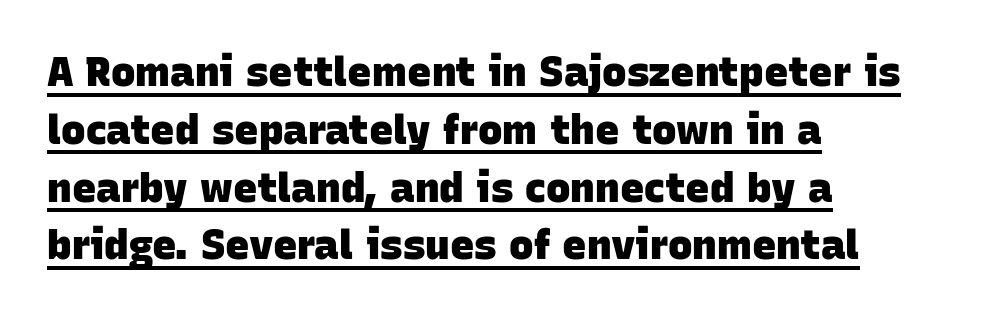
{"serif": "no", "bold": "yes", "weight": "heavy", "width": "normal", "stroke_contrast": "low", "x_height": "large", "monospaced": "no", "underline": "yes", "align": "left", "line_spacing": "normal", "line_spacing_ratio": 1.41, "letter_spacing": "normal", "letter_spacing_em": 0.0, "glyph_px": 41}
